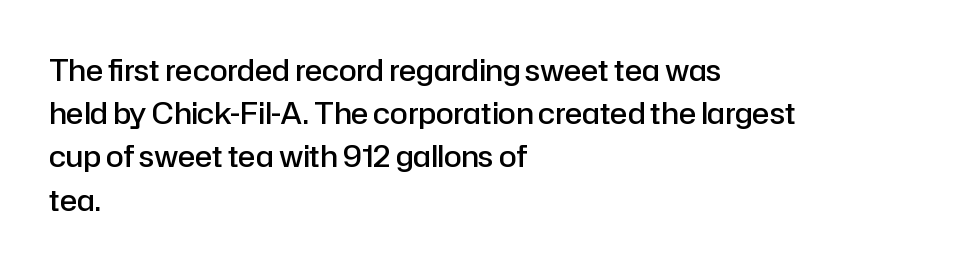
Q: Is the text bold? A: Semi-bold.
Q: Is the text italic (slanted)? A: No, it is upright.
Q: Is the typeface a serif or a sans-serif typeface? A: Sans-serif.
Q: Is the text underlined? A: No.
Q: How is the paragraph aligned? A: Left-aligned.
Q: Is the spacing between letters normal or unusually wide? A: Normal.
Q: Is the spacing between lines tight, normal or loose? A: Normal.
Q: Width (condensed, normal, or wide)? A: Normal.
Q: Stroke contrast? A: Low.
Q: x-height? A: Medium.
Q: Monospaced? A: No.
